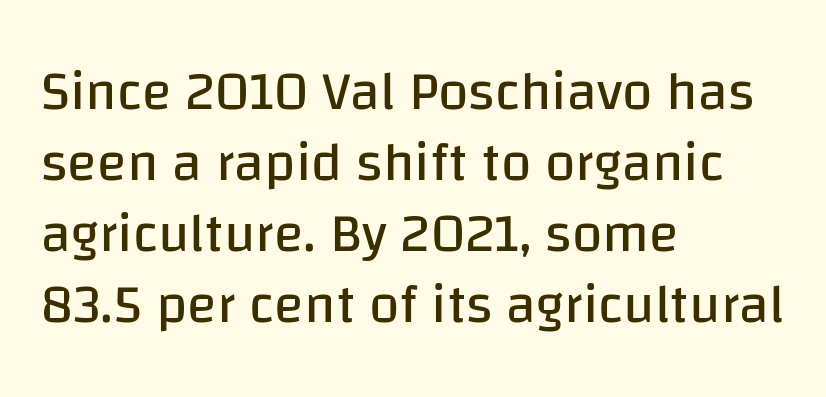
Typeset ragged right — the left edge is the straight one. Compared with typical body copy, the letter spacing here is the same. Leading matches the norm, producing a regular column. Is there any slant? The stems are plumb.
